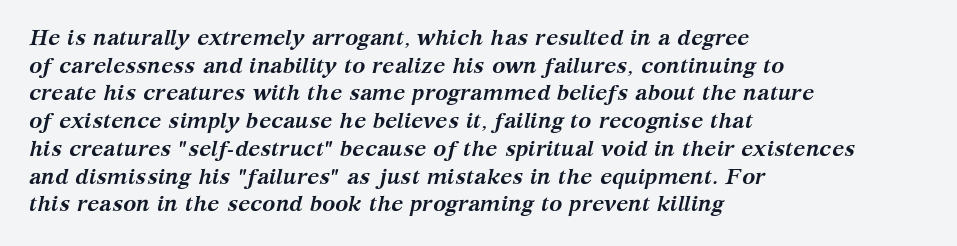
{"italic": "yes", "lean": "right", "slant_degrees": 12, "bold": "yes", "underline": "no", "align": "left", "line_spacing": "normal", "line_spacing_ratio": 1.26, "letter_spacing": "normal", "letter_spacing_em": 0.0, "glyph_px": 22}
